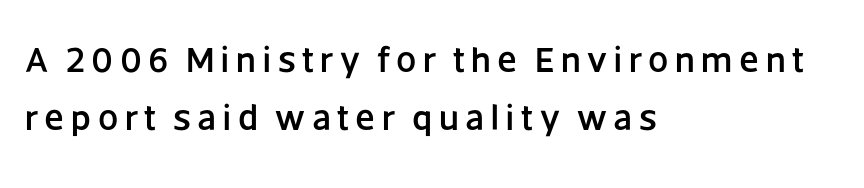
The image shows 36 px sans-serif type, upright; set left-aligned, normal line spacing (1.62x), not underlined; low stroke contrast and a large x-height.
